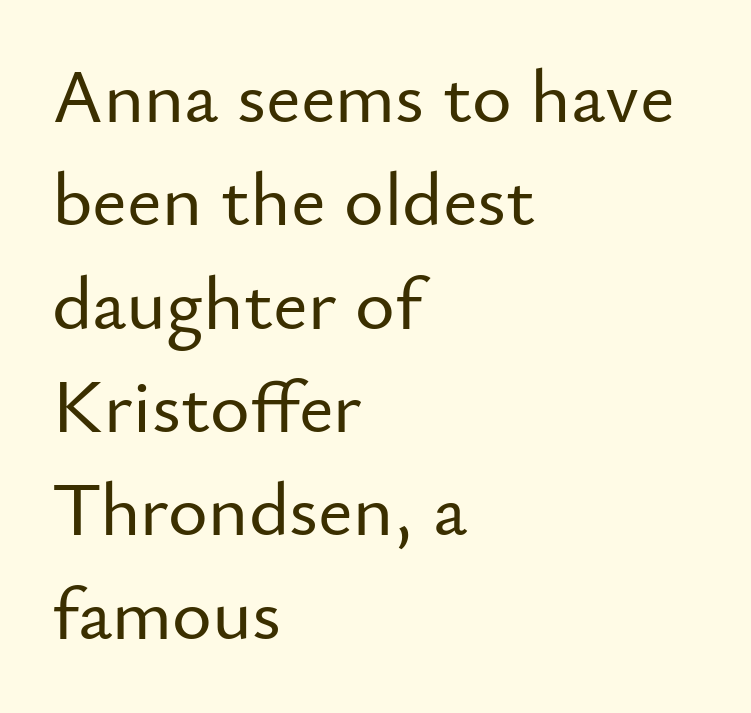
{"serif": "no", "italic": "no", "width": "normal", "stroke_contrast": "low", "x_height": "small", "monospaced": "no", "underline": "no", "align": "left", "line_spacing": "normal", "line_spacing_ratio": 1.36, "letter_spacing": "normal", "letter_spacing_em": 0.0, "glyph_px": 76}
